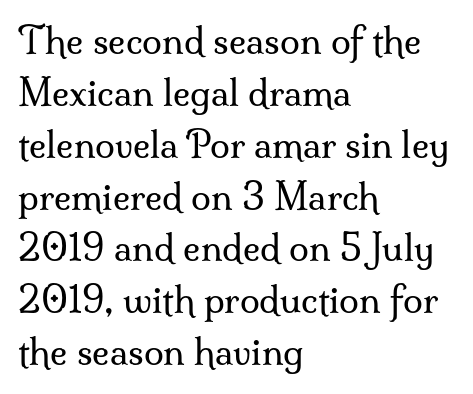
Q: Is the text bold? A: No.
Q: Is the text italic (slanted)? A: No, it is upright.
Q: Is the typeface a serif or a sans-serif typeface? A: Serif.
Q: Is the text underlined? A: No.
Q: How is the paragraph aligned? A: Left-aligned.
Q: Is the spacing between letters normal or unusually wide? A: Normal.
Q: Is the spacing between lines tight, normal or loose? A: Normal.
Q: Width (condensed, normal, or wide)? A: Normal.
Q: Stroke contrast? A: Medium.
Q: x-height? A: Small.
Q: Monospaced? A: No.
